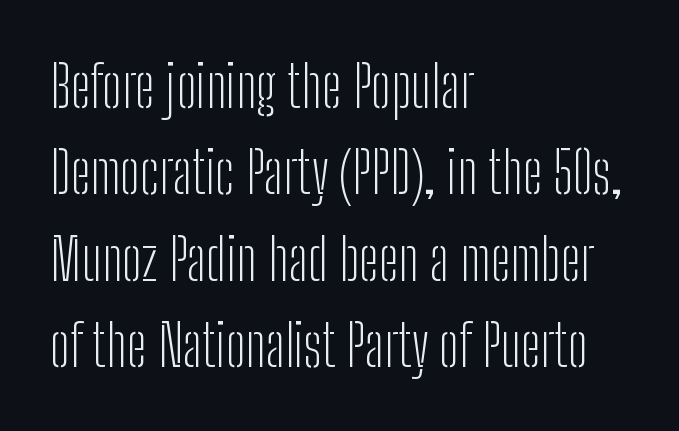
The image shows 58 px light, condensed sans-serif type, upright; set left-aligned, normal line spacing (1.49x), normal letter spacing, not underlined; low stroke contrast and a medium x-height.
